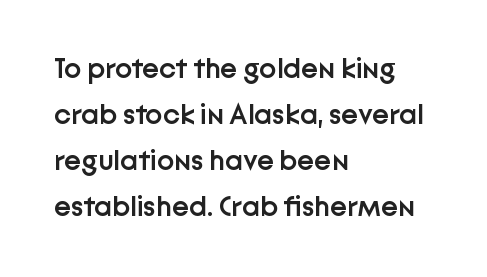
Q: Is the text bold? A: Semi-bold.
Q: Is the text italic (slanted)? A: No, it is upright.
Q: Is the typeface a serif or a sans-serif typeface? A: Sans-serif.
Q: Is the text underlined? A: No.
Q: How is the paragraph aligned? A: Left-aligned.
Q: Is the spacing between letters normal or unusually wide? A: Normal.
Q: Is the spacing between lines tight, normal or loose? A: Normal.
Q: Width (condensed, normal, or wide)? A: Normal.
Q: Stroke contrast? A: Low.
Q: x-height? A: Medium.
Q: Monospaced? A: No.
